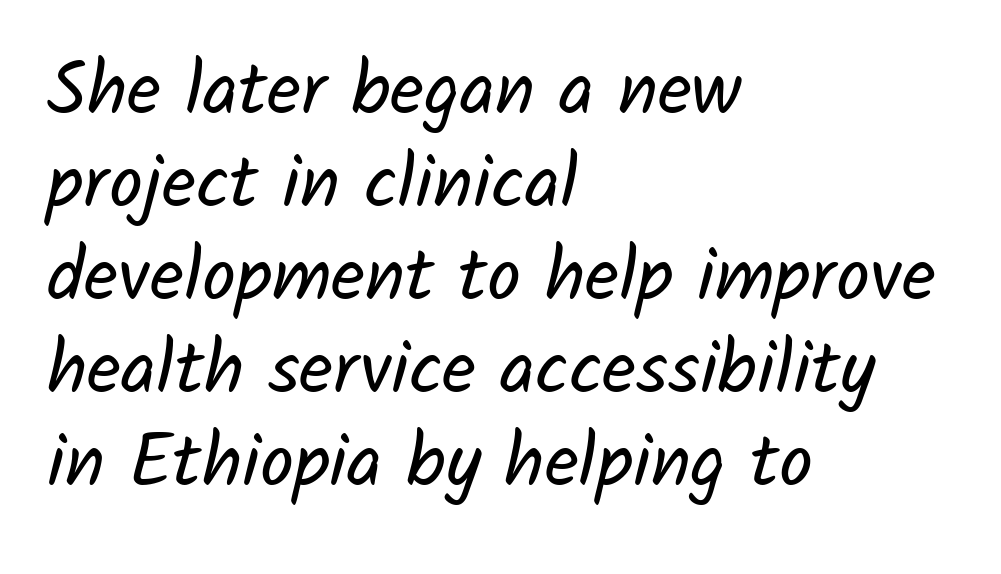
{"serif": "no", "bold": "no", "weight": "regular", "width": "normal", "stroke_contrast": "low", "x_height": "medium", "monospaced": "no", "underline": "no", "align": "left", "line_spacing_ratio": 1.24, "letter_spacing": "normal", "letter_spacing_em": 0.0, "glyph_px": 75}
